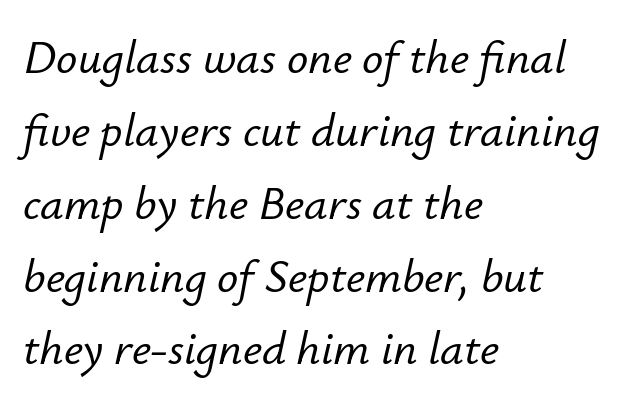
The image shows 47 px text type, italic (leaning right); set left-aligned, normal line spacing (1.55x), normal letter spacing, not underlined; low stroke contrast and a small x-height.
